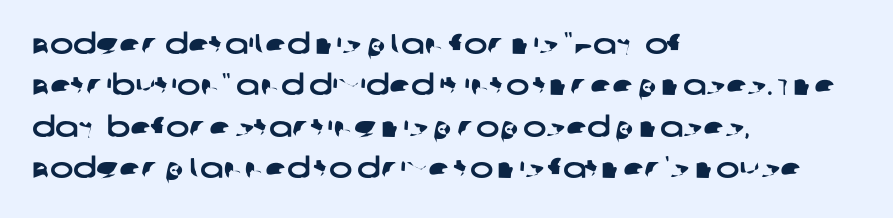
Q: Is the typeface a serif or a sans-serif typeface? A: Sans-serif.
Q: Is the text underlined? A: No.
Q: How is the paragraph aligned? A: Left-aligned.
Q: Is the spacing between letters normal or unusually wide? A: Normal.
Q: Is the spacing between lines tight, normal or loose? A: Normal.
Q: Width (condensed, normal, or wide)? A: Wide.
Q: Stroke contrast? A: Low.
Q: x-height? A: Large.
Q: Monospaced? A: No.
